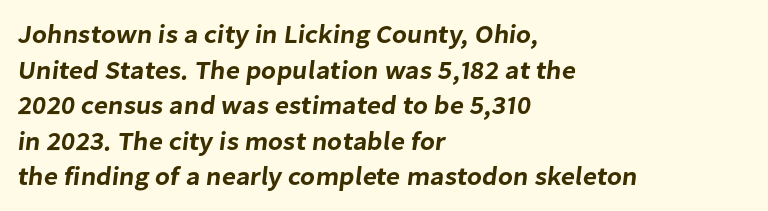
Underlining? Definitely not there. Line starts are locked; line ends wander. This rendering leaves character spacing at its baseline value. Evenly set lines give the paragraph a standard silhouette.
